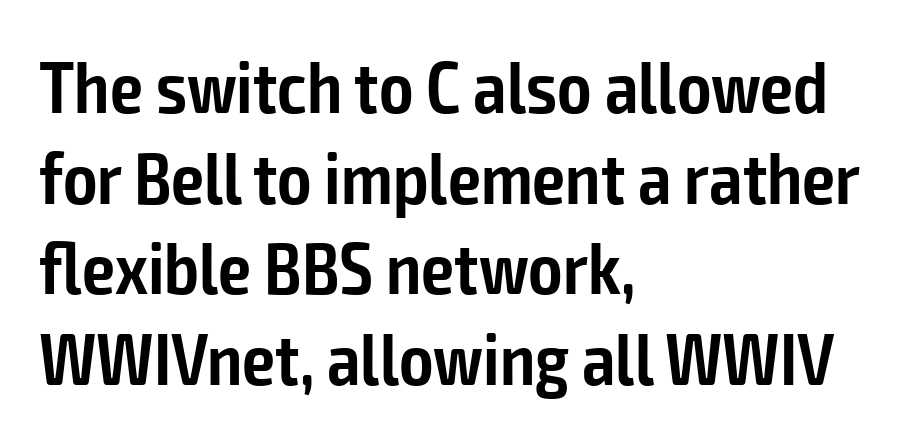
The text block is weighted toward the left margin, trailing off unevenly rightward. You can tell it's not italic because the verticals are truly vertical. The font family rendered here belongs to the sans-serif group. This is moderately heavy type, rendered in semibold. These lines are rendered in a variable-pitch font.
